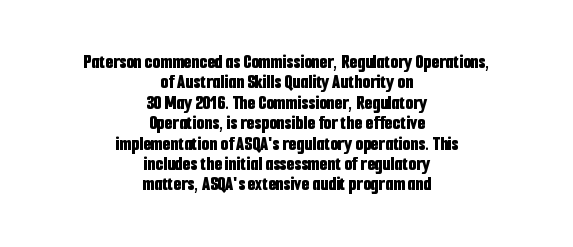
The image shows 20 px bold type, upright; set centered, tight line spacing (1.02x), normal letter spacing, not underlined.
